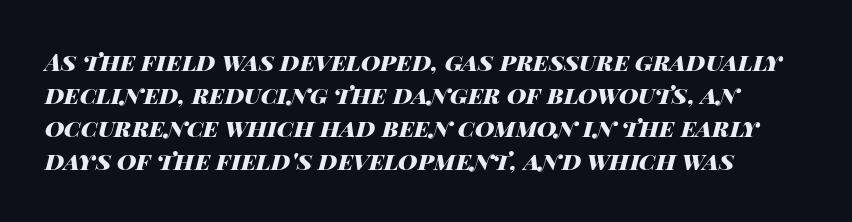
Q: Is the text bold? A: Yes.
Q: Is the text italic (slanted)? A: Yes, it leans right by about 14 degrees.
Q: Is the text underlined? A: No.
Q: Is the spacing between letters normal or unusually wide? A: Normal.
Q: Is the spacing between lines tight, normal or loose? A: Normal.
